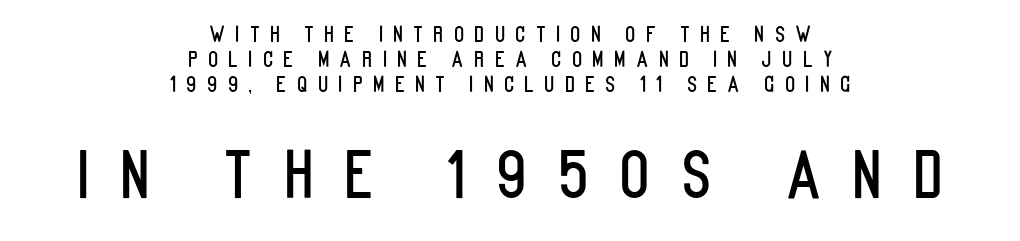
The image shows 63 px condensed sans-serif type, upright; set centered, line spacing 1.18x, unusually wide letter spacing (+0.49 em), not underlined; the second (bottom) block is 3.0x larger; low stroke contrast and a large x-height.
